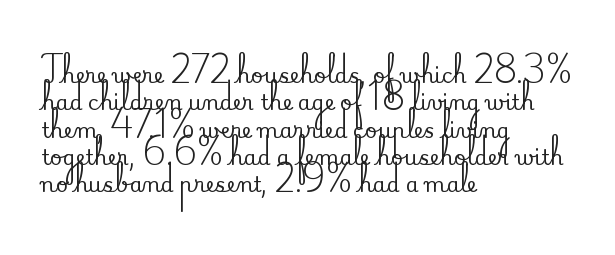
You could call the tracking neutral — neither tight nor loose. Honestly, there is no underline to notice here at all. This is roman type, the default non-slanted kind. Compared with a centered layout, this one pins lines to the left instead. Interline gaps are of average width in this sample.
